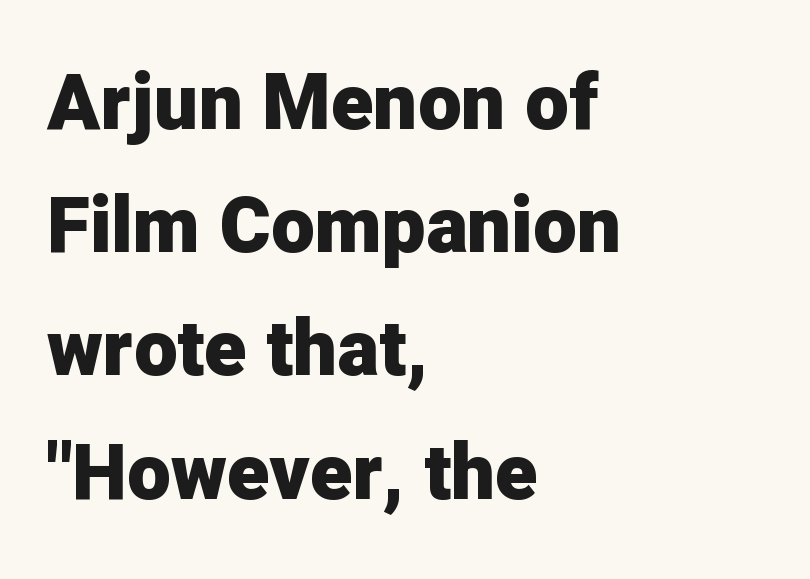
The specimen reads as upright at a glance. This rendering leaves character spacing at its baseline value. Type without underlining. Heft: maximum for text — a bold. The leading is moderate, giving the passage an even texture.
